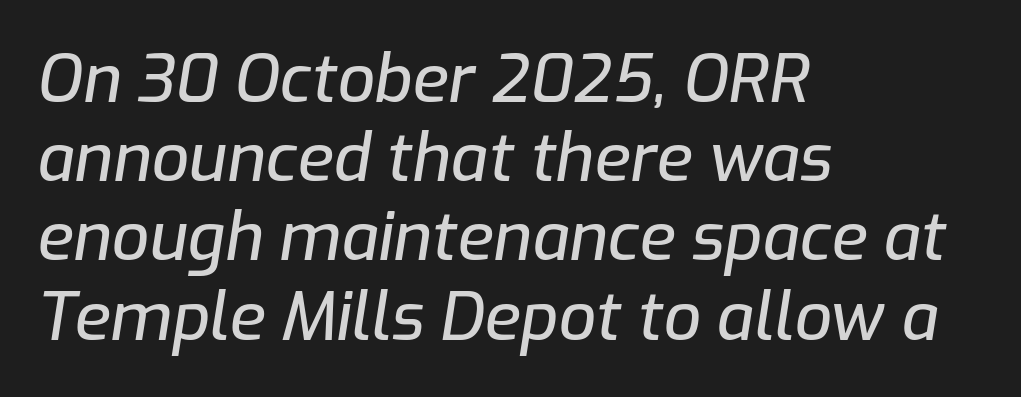
Q: Is the text italic (slanted)? A: Yes, it leans right by about 9 degrees.
Q: Is the text underlined? A: No.
Q: How is the paragraph aligned? A: Left-aligned.
Q: Is the spacing between letters normal or unusually wide? A: Normal.
Q: Width (condensed, normal, or wide)? A: Normal.
Q: Stroke contrast? A: Low.
Q: x-height? A: Medium.
Q: Monospaced? A: No.
